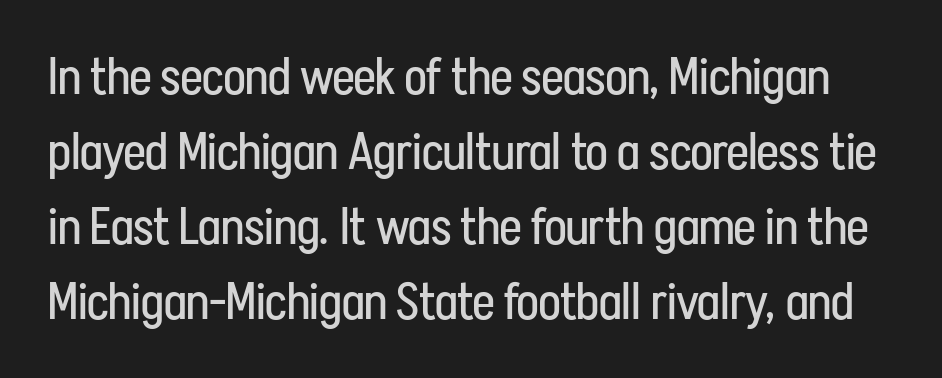
Posture: vertical. To sum up the face: it is a sans, with no serifs. The strip under each line holds only bare page. Caption: standard tracking, unaltered.
